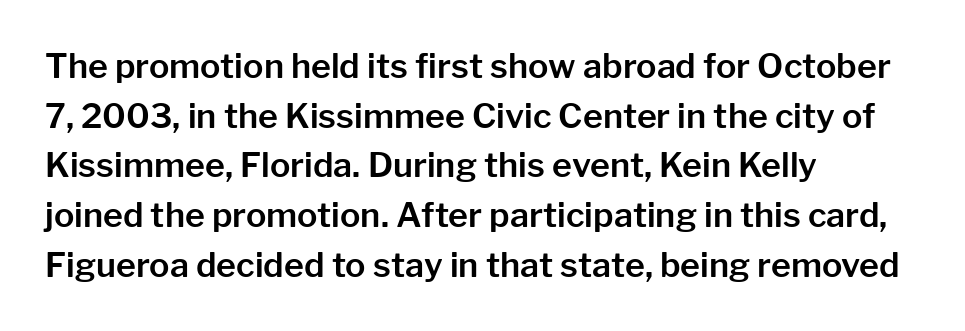
Q: Is the text italic (slanted)? A: No, it is upright.
Q: Is the typeface a serif or a sans-serif typeface? A: Sans-serif.
Q: Is the text underlined? A: No.
Q: How is the paragraph aligned? A: Left-aligned.
Q: Is the spacing between letters normal or unusually wide? A: Normal.
Q: Is the spacing between lines tight, normal or loose? A: Normal.
Q: Width (condensed, normal, or wide)? A: Normal.
Q: Stroke contrast? A: Low.
Q: x-height? A: Medium.
Q: Monospaced? A: No.
